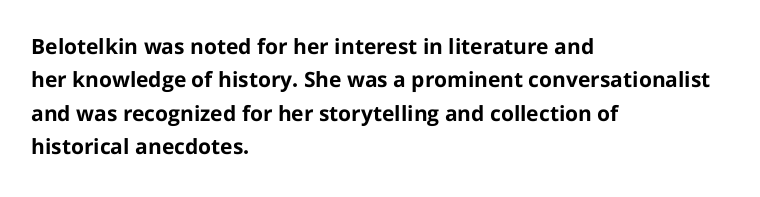
{"italic": "no", "bold": "yes", "underline": "no", "align": "left", "line_spacing": "normal", "line_spacing_ratio": 1.59, "letter_spacing": "normal", "letter_spacing_em": 0.0, "glyph_px": 21}
